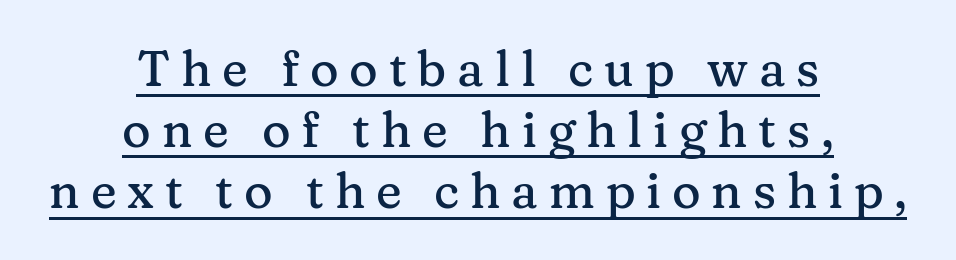
Q: Is the text italic (slanted)? A: No, it is upright.
Q: Is the typeface a serif or a sans-serif typeface? A: Serif.
Q: Is the text underlined? A: Yes.
Q: How is the paragraph aligned? A: Centered.
Q: Is the spacing between letters normal or unusually wide? A: Unusually wide.
Q: Is the spacing between lines tight, normal or loose? A: Normal.
Q: Width (condensed, normal, or wide)? A: Normal.
Q: Stroke contrast? A: Medium.
Q: x-height? A: Medium.
Q: Monospaced? A: No.
